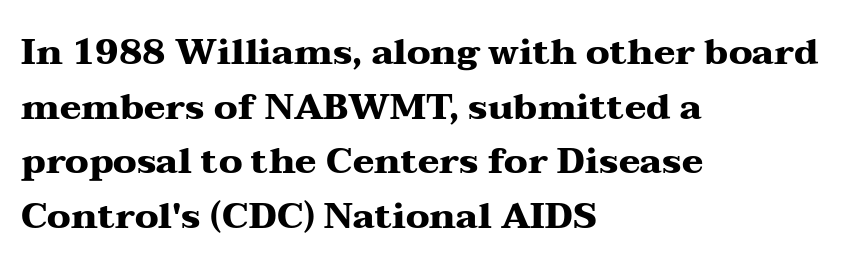
Designer's note — italics off, roman on. Heavy-handed strokes throughout: this text is bold. Each new line begins a customary step beneath the previous one. Compared with typical body copy, the letter spacing here is the same.
